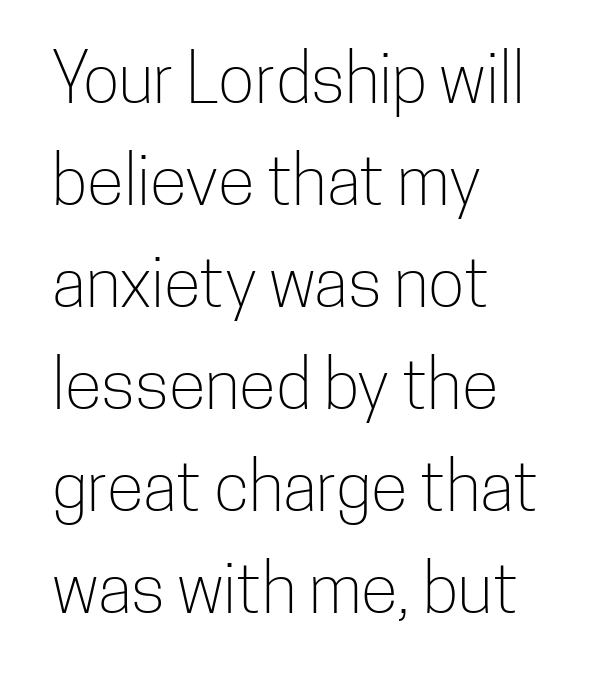
Is this a sans? Yes — the strokes have no serifs. Reading down the block, your eye returns to a fixed left position each line. Rendered with straight, roman letterforms. Clear beneath every line of the passage. Inter-character spacing is left at the font's built-in metrics. Think of a printed novel: that variable character pitch is what you see here.
